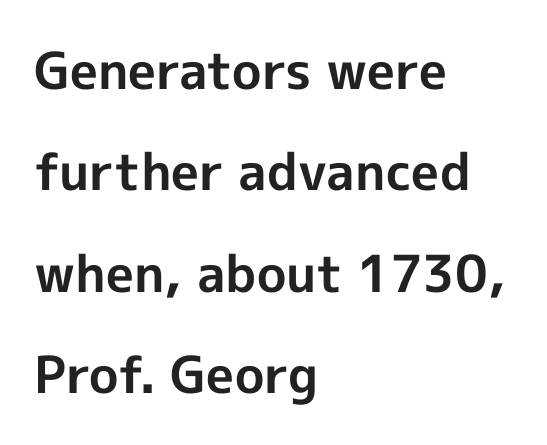
{"serif": "no", "italic": "no", "bold": "yes", "weight": "bold", "width": "normal", "x_height": "medium", "monospaced": "no", "underline": "no", "align": "left", "line_spacing": "loose", "line_spacing_ratio": 1.99, "letter_spacing": "normal", "letter_spacing_em": 0.0, "glyph_px": 51}
